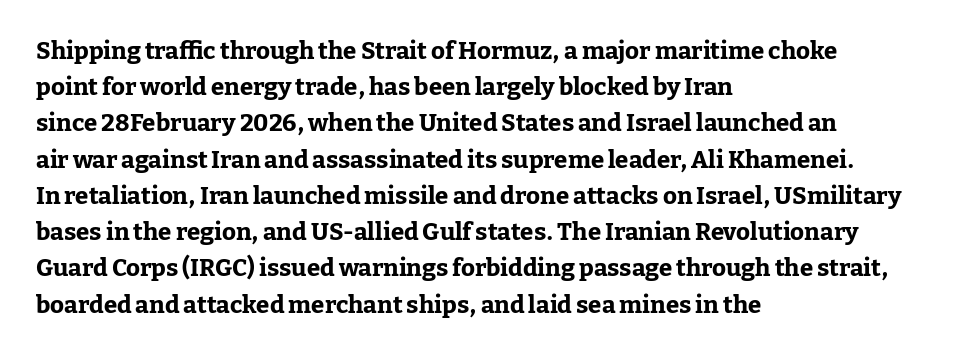
{"italic": "no", "bold": "yes", "underline": "no", "align": "left", "line_spacing": "normal", "line_spacing_ratio": 1.51, "letter_spacing": "normal", "letter_spacing_em": 0.0, "glyph_px": 24}
